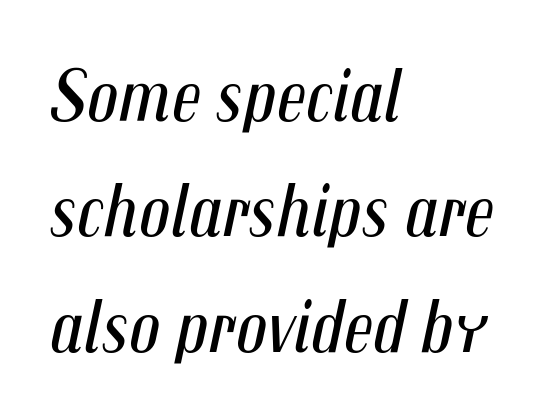
The rendering uses natural spacing where letterforms have individual widths. The tracking reads as untouched default to a designer's eye. Vertically, the passage feels balanced, rows spaced as you'd expect. The lines are quadded left. The area under the type is left untouched. Compared with a typical body face, this is equally light or lighter still.
